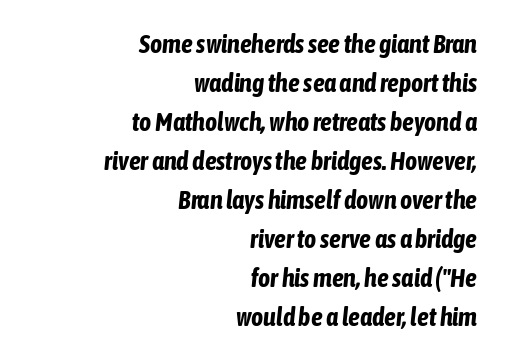
The letters are bold, with thick, heavy strokes. The letters are slanted; this is an italic face. If you drew a ruler down the right edge, every line would touch it. In terms of leading, this rendering sits right in the middle.
